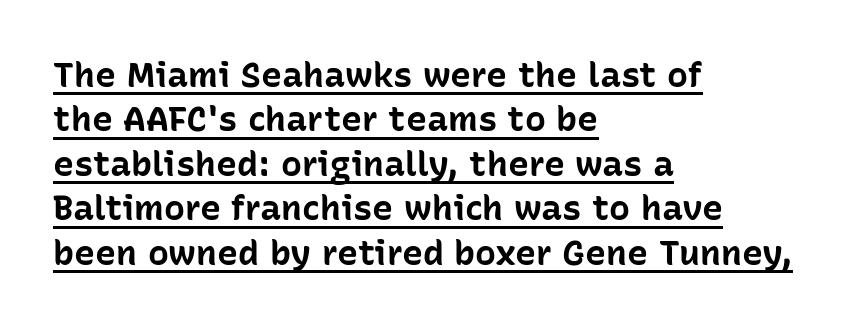
Q: Is the text bold? A: Yes.
Q: Is the text italic (slanted)? A: No, it is upright.
Q: Is the typeface a serif or a sans-serif typeface? A: Sans-serif.
Q: Is the text underlined? A: Yes.
Q: How is the paragraph aligned? A: Left-aligned.
Q: Is the spacing between letters normal or unusually wide? A: Normal.
Q: Is the spacing between lines tight, normal or loose? A: Normal.
Q: Width (condensed, normal, or wide)? A: Normal.
Q: Stroke contrast? A: Low.
Q: x-height? A: Medium.
Q: Monospaced? A: No.
